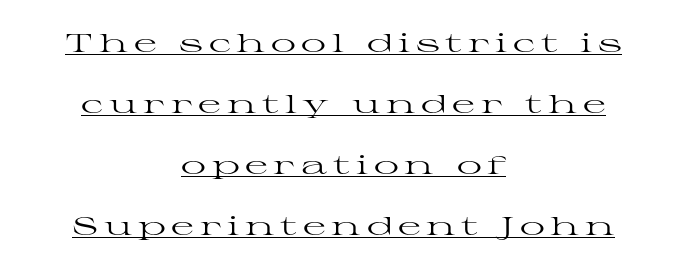
{"italic": "no", "bold": "no", "underline": "yes", "align": "center", "line_spacing": "loose", "line_spacing_ratio": 2.44, "letter_spacing": "wide", "letter_spacing_em": 0.23, "glyph_px": 25}
